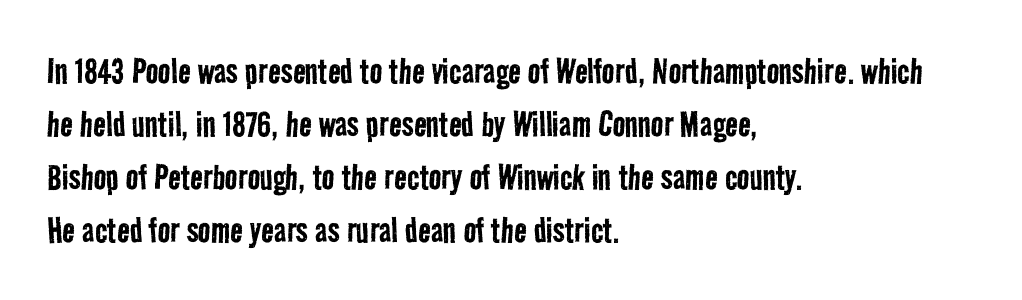
This reads as an unemphasized weight, regular at the heaviest. The baseline area is clear. The tracking reads as untouched default to a designer's eye. A sans-serif font was chosen for this passage. These lines are rendered in a variable-pitch font. Does the leading feel generous? No, just average.
